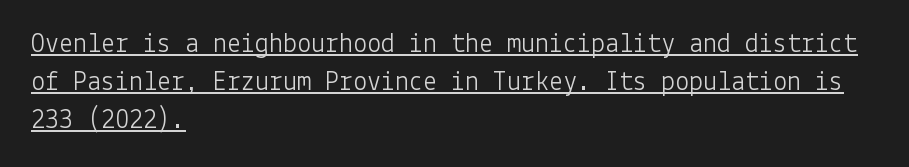
Q: Is the text bold? A: No.
Q: Is the text italic (slanted)? A: No, it is upright.
Q: Is the typeface a serif or a sans-serif typeface? A: Sans-serif.
Q: Is the text underlined? A: Yes.
Q: How is the paragraph aligned? A: Left-aligned.
Q: Is the spacing between letters normal or unusually wide? A: Normal.
Q: Is the spacing between lines tight, normal or loose? A: Normal.
Q: Width (condensed, normal, or wide)? A: Normal.
Q: Stroke contrast? A: Low.
Q: x-height? A: Medium.
